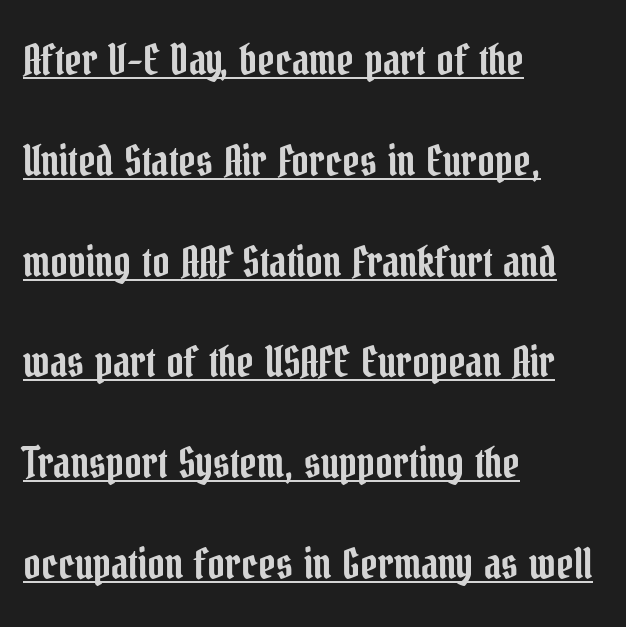
Short note: letters normally spaced. The rendering anchors every line to the left-hand side. The glyphs are accompanied by a horizontal stroke just below them. Reading down the column, the eye jumps a long way to each next line. A typesetter would call this proportional, since set widths differ per character. Serifs: yes, visible at the terminals of the letterforms.
